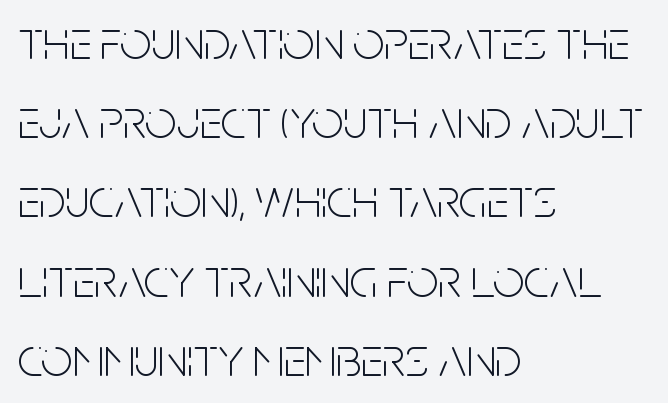
{"serif": "no", "italic": "no", "bold": "no", "weight": "light", "width": "condensed", "stroke_contrast": "low", "x_height": "large", "monospaced": "no", "underline": "no", "align": "left", "line_spacing": "normal", "line_spacing_ratio": 1.44, "letter_spacing": "normal", "letter_spacing_em": 0.0, "glyph_px": 55}
